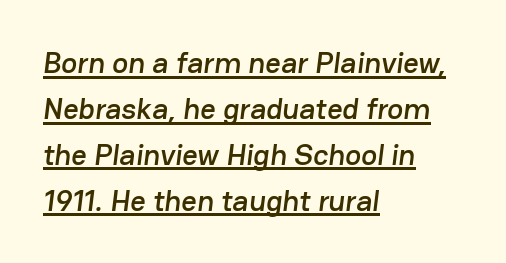
Q: Is the typeface a serif or a sans-serif typeface? A: Sans-serif.
Q: Is the text underlined? A: Yes.
Q: How is the paragraph aligned? A: Left-aligned.
Q: Is the spacing between letters normal or unusually wide? A: Normal.
Q: Is the spacing between lines tight, normal or loose? A: Normal.
Q: Width (condensed, normal, or wide)? A: Normal.
Q: Stroke contrast? A: Low.
Q: x-height? A: Medium.
Q: Monospaced? A: No.
